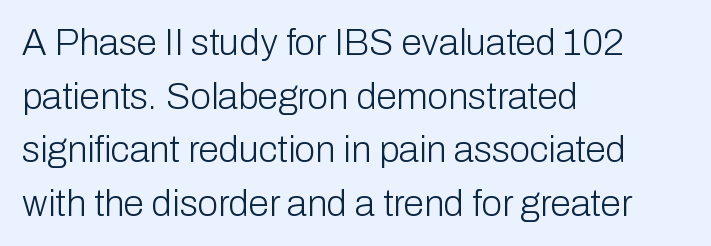
Has an underline been added? It has not. Looks like regular typesetting: each glyph gets only the width it needs. Compared with typical body copy, the letter spacing here is the same. One-word summary of the alignment: left. Stroke terminals: plain, sans-serif. A typesetter would mark this as roman, not italic.
